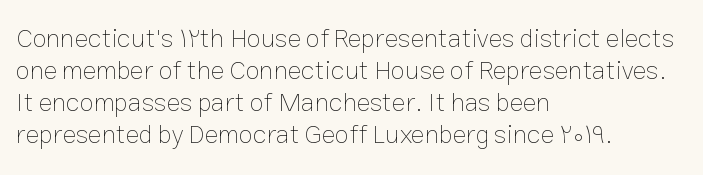
{"italic": "no", "bold": "no", "underline": "no", "align": "left", "line_spacing_ratio": 1.23, "letter_spacing": "normal", "letter_spacing_em": 0.0, "glyph_px": 26}
